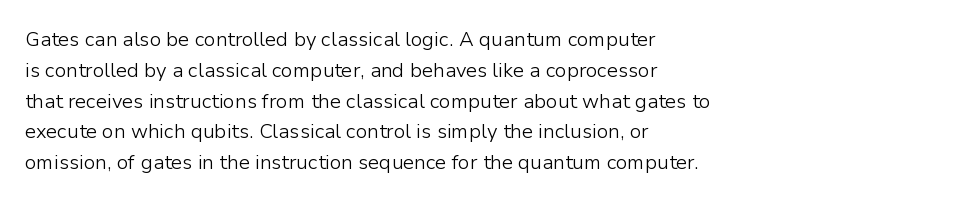
{"italic": "no", "bold": "no", "underline": "no", "align": "left", "line_spacing": "normal", "line_spacing_ratio": 1.54, "letter_spacing": "normal", "letter_spacing_em": 0.0, "glyph_px": 20}
